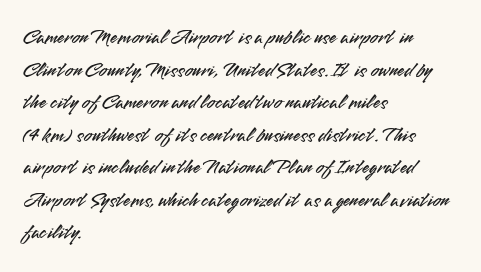
The line-height multiplier appears to be the usual default. This sample uses plain, unmodified letter spacing. No word sits above an underline.
